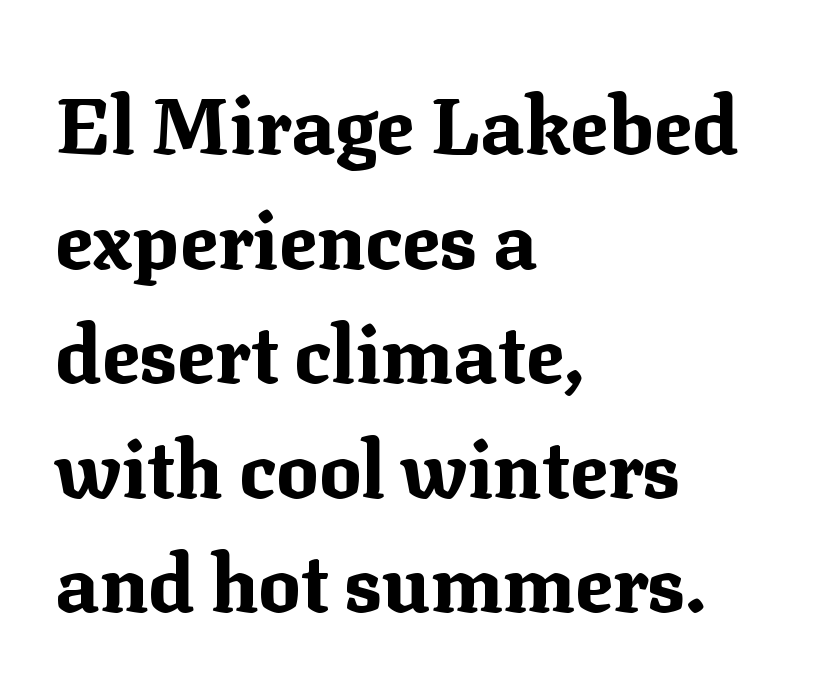
Q: Is the text bold? A: Yes.
Q: Is the text italic (slanted)? A: No, it is upright.
Q: Is the typeface a serif or a sans-serif typeface? A: Serif.
Q: Is the text underlined? A: No.
Q: How is the paragraph aligned? A: Left-aligned.
Q: Is the spacing between letters normal or unusually wide? A: Normal.
Q: Is the spacing between lines tight, normal or loose? A: Normal.
Q: Width (condensed, normal, or wide)? A: Normal.
Q: Stroke contrast? A: Medium.
Q: x-height? A: Medium.
Q: Monospaced? A: No.
